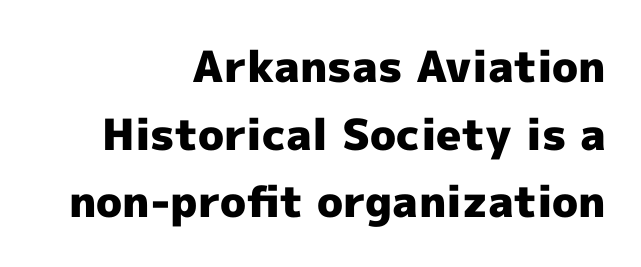
{"serif": "no", "italic": "no", "bold": "yes", "weight": "heavy", "width": "normal", "x_height": "medium", "monospaced": "no", "underline": "no", "align": "right", "line_spacing": "normal", "line_spacing_ratio": 1.57, "letter_spacing": "normal", "letter_spacing_em": 0.0, "glyph_px": 43}
